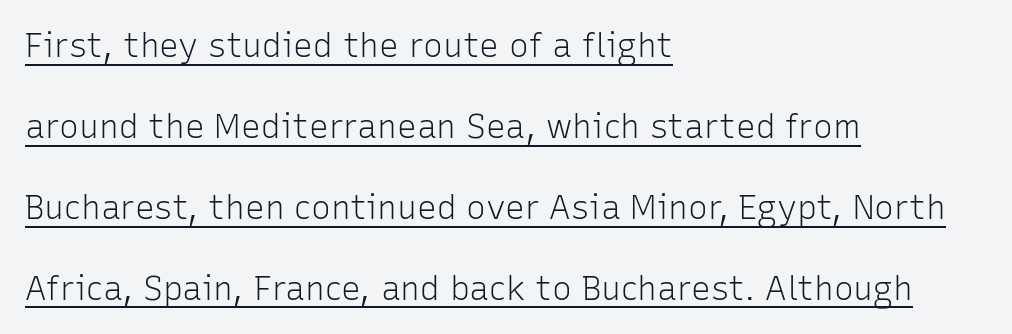
{"serif": "no", "italic": "no", "bold": "no", "weight": "light", "width": "normal", "stroke_contrast": "low", "x_height": "medium", "monospaced": "no", "underline": "yes", "align": "left", "line_spacing": "loose", "line_spacing_ratio": 2.45, "letter_spacing": "normal", "letter_spacing_em": 0.0, "glyph_px": 33}
